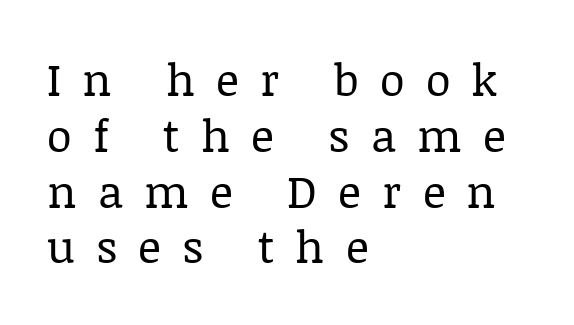
The image shows 45 px regular-weight serif type, upright; set left-aligned, line spacing 1.24x, unusually wide letter spacing (+0.47 em), not underlined; low stroke contrast and a large x-height.
